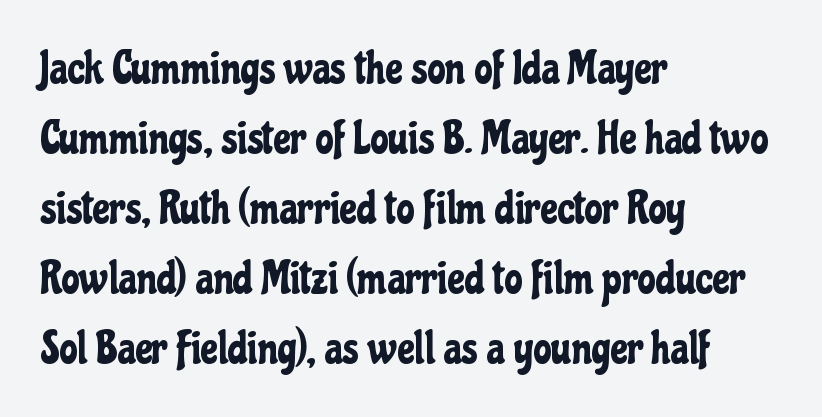
Q: Is the text italic (slanted)? A: No, it is upright.
Q: Is the typeface a serif or a sans-serif typeface? A: Sans-serif.
Q: Is the text underlined? A: No.
Q: How is the paragraph aligned? A: Left-aligned.
Q: Is the spacing between letters normal or unusually wide? A: Normal.
Q: Is the spacing between lines tight, normal or loose? A: Normal.
Q: Width (condensed, normal, or wide)? A: Condensed.
Q: Stroke contrast? A: Low.
Q: x-height? A: Medium.
Q: Monospaced? A: No.
